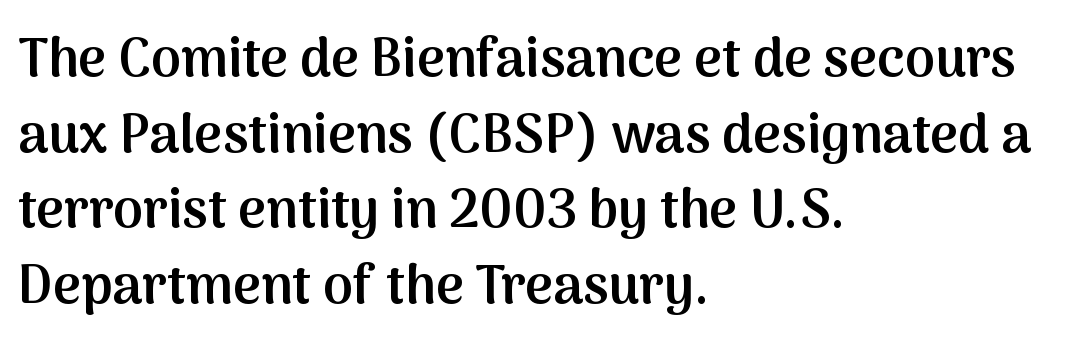
{"serif": "no", "italic": "no", "bold": "semi", "weight": "semibold", "width": "normal", "stroke_contrast": "medium", "x_height": "medium", "monospaced": "no", "underline": "no", "align": "left", "line_spacing": "normal", "line_spacing_ratio": 1.4, "letter_spacing": "normal", "letter_spacing_em": 0.0, "glyph_px": 54}
